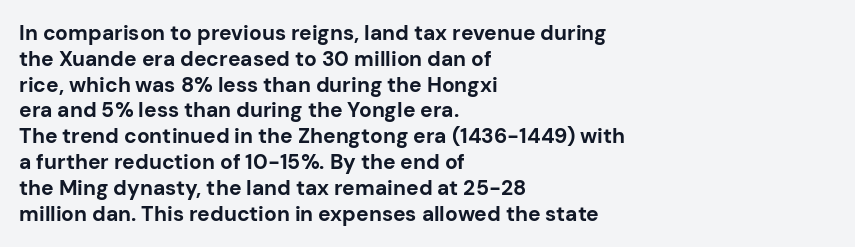
The letters stand upright; this is a roman face. Every row of glyphs begins at an identical x-position on the left. Between one letter and the next there's only the usual sliver of space. Caption: bold face, heavy strokes.
